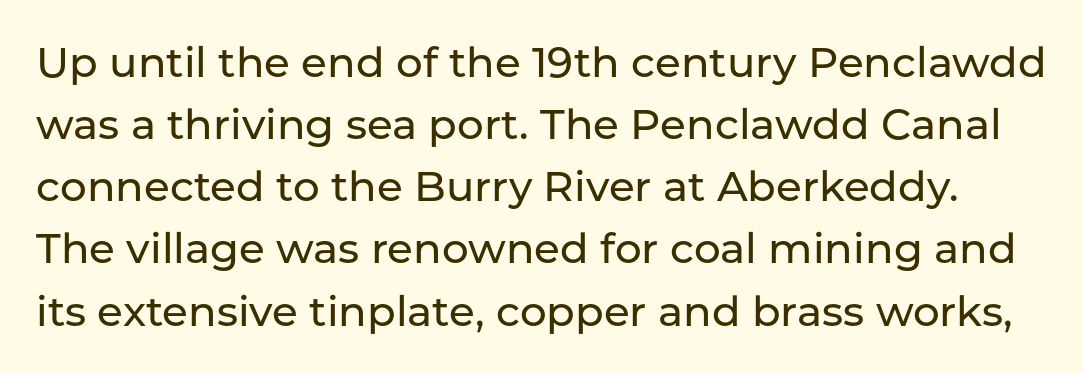
{"serif": "no", "italic": "no", "width": "normal", "stroke_contrast": "low", "x_height": "medium", "monospaced": "no", "underline": "no", "line_spacing": "normal", "line_spacing_ratio": 1.48, "letter_spacing": "normal", "letter_spacing_em": 0.0, "glyph_px": 42}
